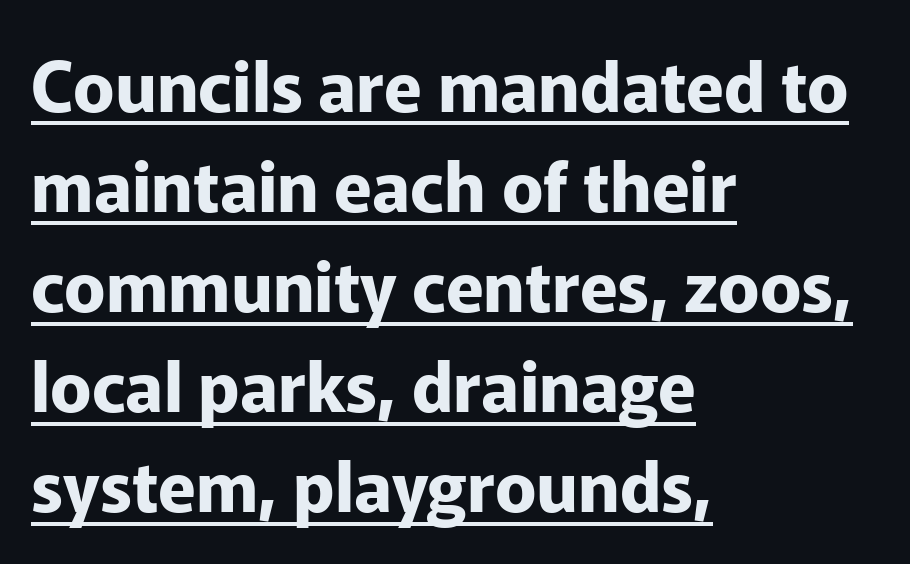
{"serif": "no", "italic": "no", "bold": "yes", "weight": "bold", "width": "normal", "stroke_contrast": "low", "x_height": "medium", "monospaced": "no", "underline": "yes", "align": "left", "line_spacing": "normal", "line_spacing_ratio": 1.45, "letter_spacing": "normal", "letter_spacing_em": 0.0, "glyph_px": 69}
